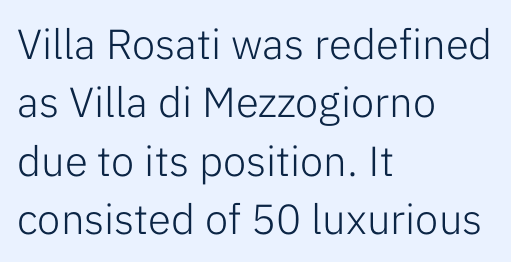
The image shows 42 px light sans-serif type, upright; set left-aligned, normal line spacing (1.39x), normal letter spacing, not underlined; low stroke contrast and a medium x-height.
